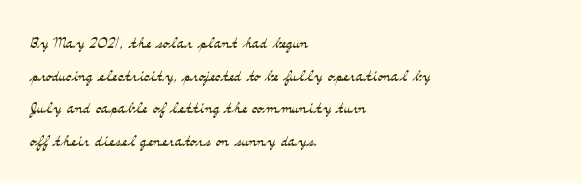
The image shows 21 px text type; set left-aligned, normal line spacing (1.55x), normal letter spacing, not underlined.
